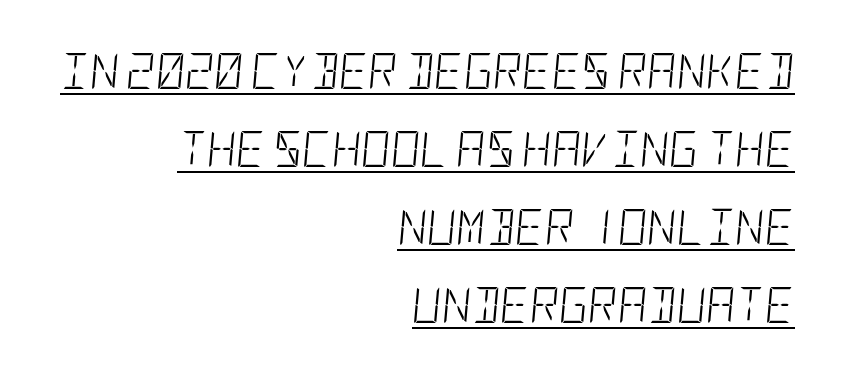
In terms of letterspacing, this is plain default setting. Which margin do the lines hug? The right one — the left edge is uneven. It's the slanting kind of type. The lines are spread far apart with generous leading. The glyphs are accompanied by a horizontal stroke just below them. Stem width sits at or under what a default text font uses.
